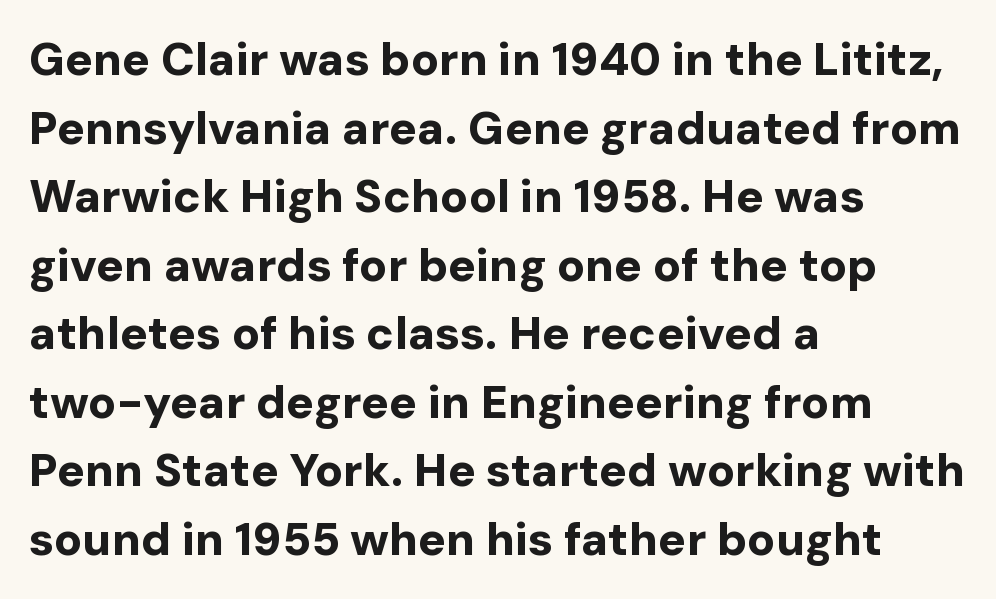
The image shows 46 px bold sans-serif type, upright; set left-aligned, normal line spacing (1.49x), normal letter spacing, not underlined; low stroke contrast and a medium x-height.
